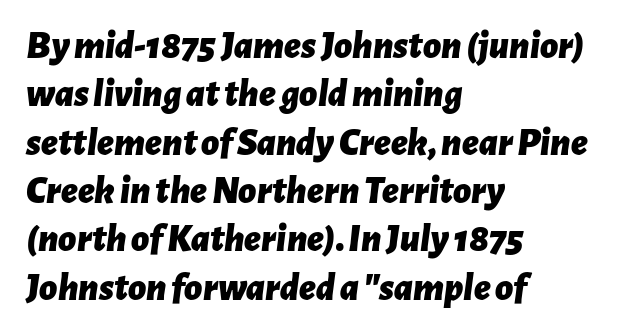
The image shows 39 px bold type, italic (leaning right); set left-aligned, line spacing 1.24x, normal letter spacing, not underlined; low stroke contrast and a medium x-height.
